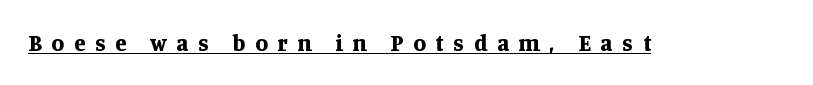
Q: Is the text bold? A: Yes.
Q: Is the text italic (slanted)? A: No, it is upright.
Q: Is the text underlined? A: Yes.
Q: Is the spacing between letters normal or unusually wide? A: Unusually wide.
